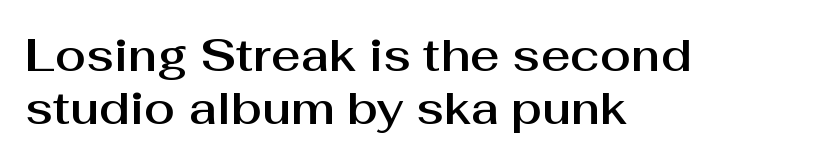
Reading down the block, your eye returns to a fixed left position each line. The typography opts for an upright posture over an oblique one. Lines of text with bare space underneath. Nope, no serifs anywhere on these letters. The rendering keeps characters at their native spacing.
